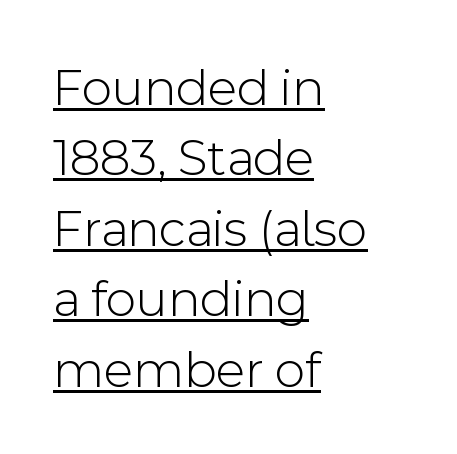
{"serif": "no", "italic": "no", "bold": "no", "weight": "light", "width": "normal", "x_height": "medium", "monospaced": "no", "underline": "yes", "align": "left", "line_spacing": "normal", "line_spacing_ratio": 1.33, "letter_spacing": "normal", "letter_spacing_em": 0.0, "glyph_px": 53}
